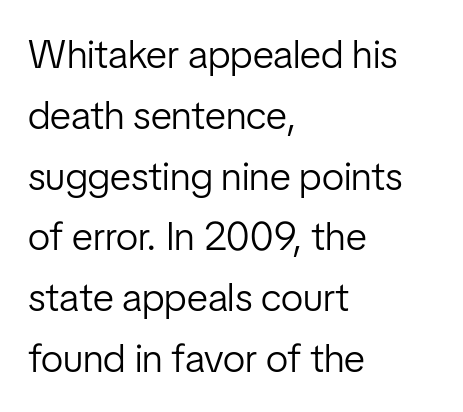
Q: Is the text bold? A: No.
Q: Is the text italic (slanted)? A: No, it is upright.
Q: Is the typeface a serif or a sans-serif typeface? A: Sans-serif.
Q: Is the text underlined? A: No.
Q: How is the paragraph aligned? A: Left-aligned.
Q: Is the spacing between letters normal or unusually wide? A: Normal.
Q: Is the spacing between lines tight, normal or loose? A: Normal.
Q: Width (condensed, normal, or wide)? A: Condensed.
Q: Stroke contrast? A: Low.
Q: x-height? A: Medium.
Q: Monospaced? A: No.
